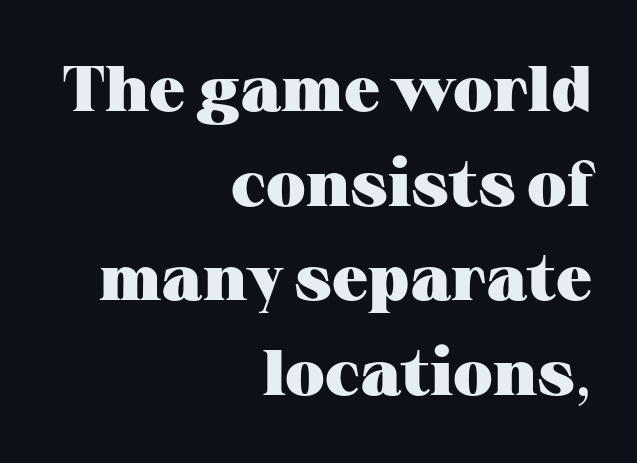
The image shows 64 px heavy, wide serif type, upright; set right-aligned, normal line spacing (1.48x), normal letter spacing, not underlined; medium stroke contrast and a medium x-height.
